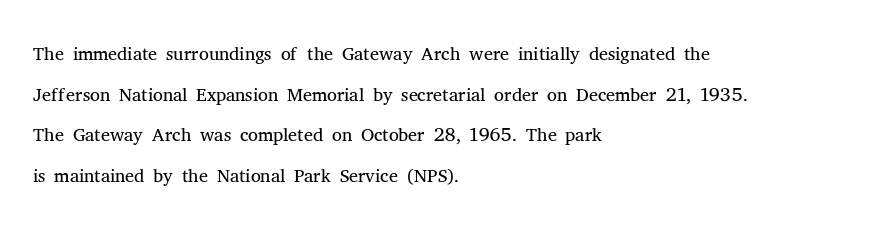
The image shows 28 px light serif type, upright; set left-aligned, normal line spacing (1.45x), normal letter spacing, not underlined; medium stroke contrast and a medium x-height.
